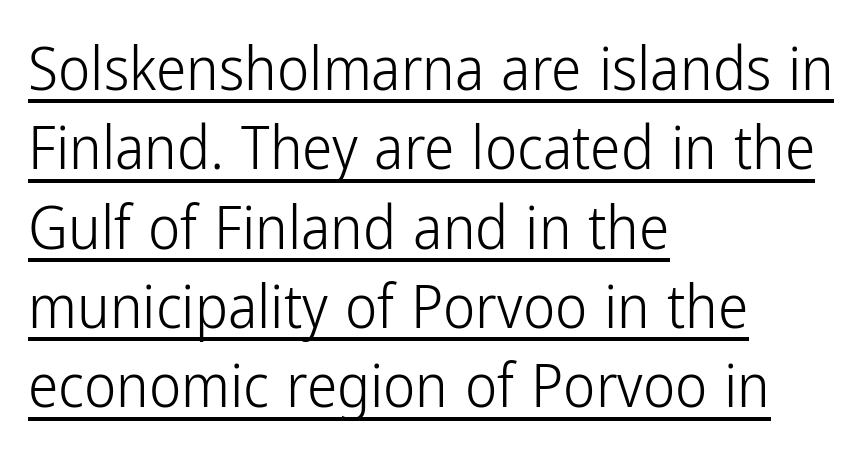
Q: Is the text bold? A: No.
Q: Is the text italic (slanted)? A: No, it is upright.
Q: Is the typeface a serif or a sans-serif typeface? A: Sans-serif.
Q: Is the text underlined? A: Yes.
Q: How is the paragraph aligned? A: Left-aligned.
Q: Is the spacing between letters normal or unusually wide? A: Normal.
Q: Is the spacing between lines tight, normal or loose? A: Normal.
Q: Width (condensed, normal, or wide)? A: Condensed.
Q: Stroke contrast? A: Low.
Q: x-height? A: Medium.
Q: Monospaced? A: No.
